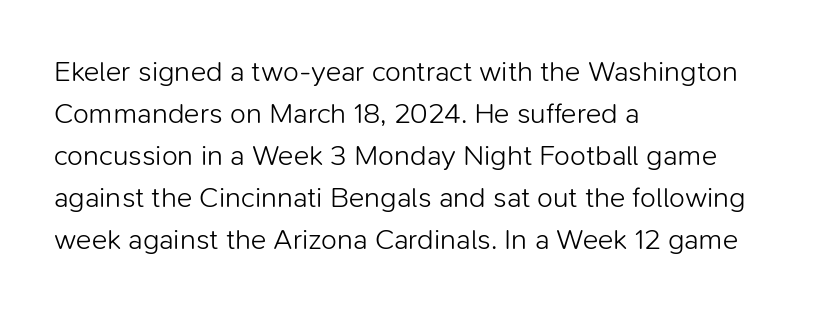
The characters are drawn with everyday or finer stroke widths. Proportional: the letters do not fall into vertical columns. The font family rendered here belongs to the sans-serif group. Quick note: interline space is typical. The setting favours the left margin, as ordinary paragraphs usually do. The lettering stays uniformly vertical, giving the passage a roman look.
